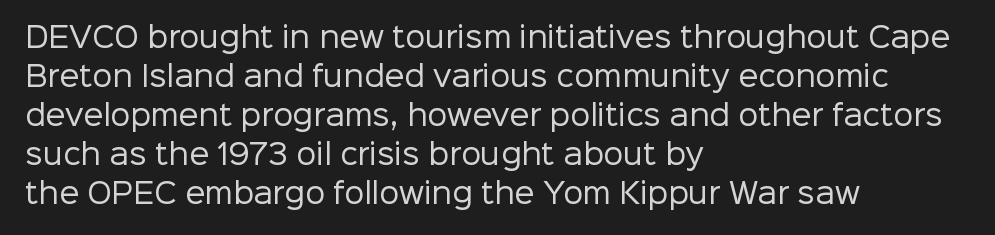
Q: Is the text bold? A: No.
Q: Is the text italic (slanted)? A: No, it is upright.
Q: Is the typeface a serif or a sans-serif typeface? A: Sans-serif.
Q: Is the text underlined? A: No.
Q: How is the paragraph aligned? A: Left-aligned.
Q: Is the spacing between letters normal or unusually wide? A: Normal.
Q: Is the spacing between lines tight, normal or loose? A: Normal.
Q: Width (condensed, normal, or wide)? A: Normal.
Q: Stroke contrast? A: Low.
Q: x-height? A: Medium.
Q: Monospaced? A: No.
